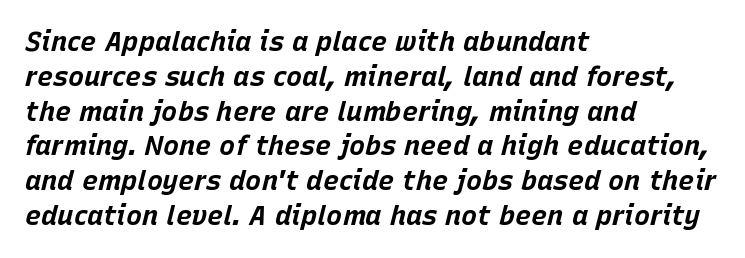
The image shows 27 px bold type, italic (leaning right); set left-aligned, normal line spacing (1.29x), normal letter spacing, not underlined.
